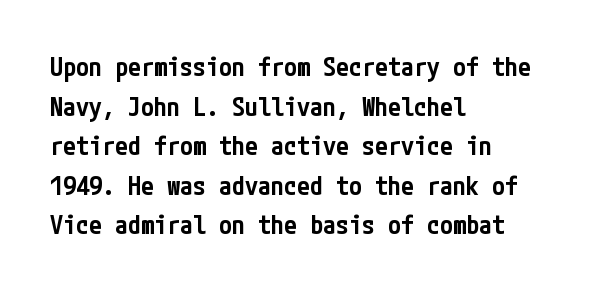
{"italic": "no", "bold": "semi", "underline": "no", "align": "left", "line_spacing": "normal", "line_spacing_ratio": 1.52, "letter_spacing": "normal", "letter_spacing_em": 0.0, "glyph_px": 26}
